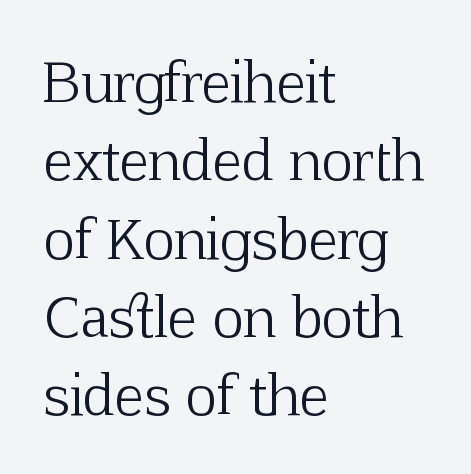
{"serif": "yes", "italic": "no", "bold": "no", "weight": "light", "width": "normal", "stroke_contrast": "low", "x_height": "medium", "monospaced": "no", "underline": "no", "align": "left", "line_spacing": "normal", "line_spacing_ratio": 1.45, "letter_spacing": "normal", "letter_spacing_em": 0.0, "glyph_px": 54}
